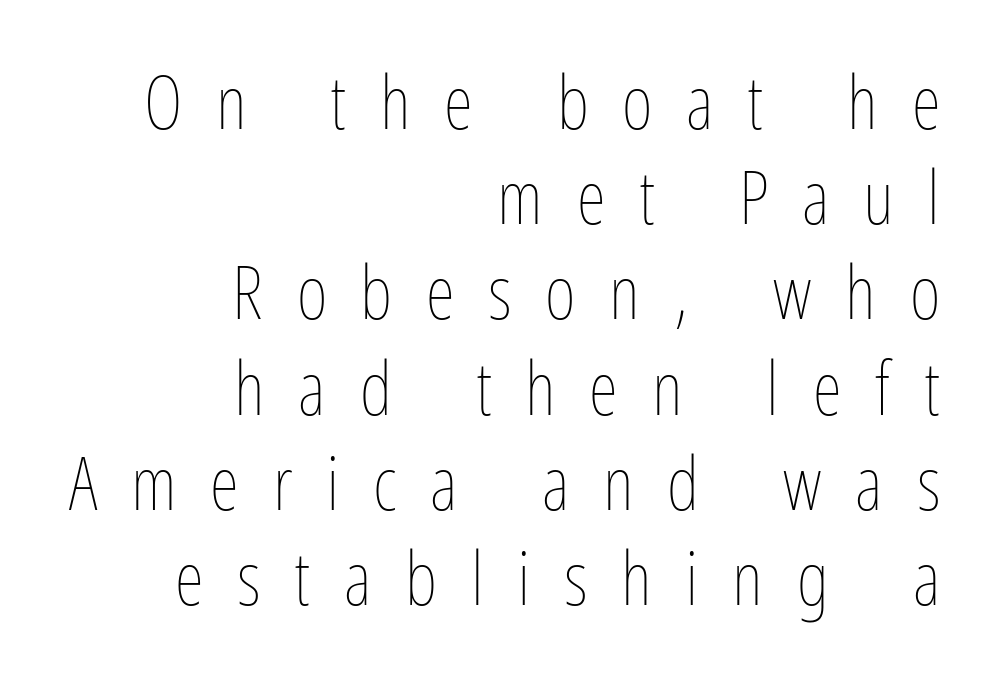
Q: Is the text bold? A: No.
Q: Is the text italic (slanted)? A: No, it is upright.
Q: Is the text underlined? A: No.
Q: How is the paragraph aligned? A: Right-aligned.
Q: Is the spacing between letters normal or unusually wide? A: Unusually wide.
Q: Is the spacing between lines tight, normal or loose? A: Normal.
Q: Width (condensed, normal, or wide)? A: Condensed.
Q: Stroke contrast? A: Low.
Q: x-height? A: Medium.
Q: Monospaced? A: No.
